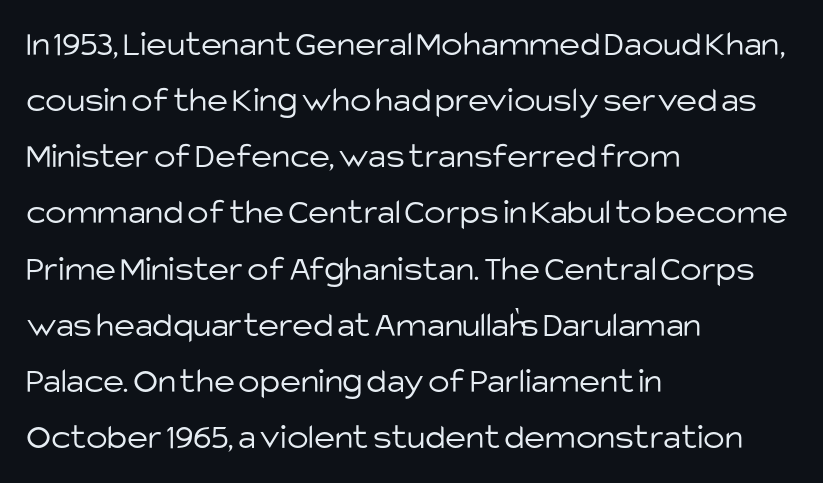
{"serif": "no", "italic": "no", "bold": "no", "weight": "light", "width": "normal", "stroke_contrast": "low", "x_height": "large", "monospaced": "no", "underline": "no", "align": "left", "line_spacing": "normal", "line_spacing_ratio": 1.56, "letter_spacing": "normal", "letter_spacing_em": 0.0, "glyph_px": 36}
